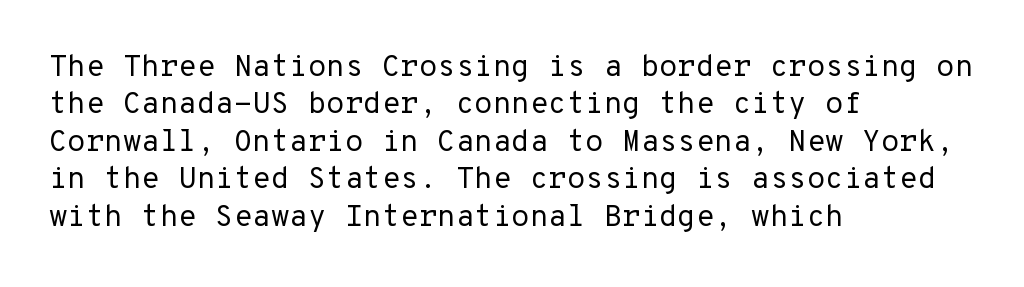
{"serif": "no", "italic": "no", "bold": "no", "weight": "regular", "width": "normal", "stroke_contrast": "low", "x_height": "medium", "underline": "no", "align": "left", "line_spacing": "normal", "line_spacing_ratio": 1.25, "letter_spacing": "normal", "letter_spacing_em": 0.0, "glyph_px": 30}
